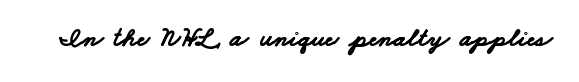
The image shows 27 px bold type; set normal letter spacing, not underlined.
